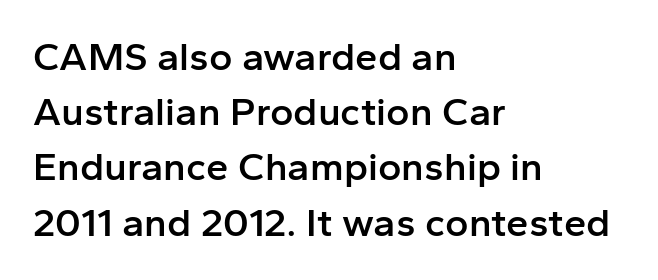
Q: Is the text bold? A: Semi-bold.
Q: Is the text italic (slanted)? A: No, it is upright.
Q: Is the typeface a serif or a sans-serif typeface? A: Sans-serif.
Q: Is the text underlined? A: No.
Q: How is the paragraph aligned? A: Left-aligned.
Q: Is the spacing between letters normal or unusually wide? A: Normal.
Q: Is the spacing between lines tight, normal or loose? A: Normal.
Q: Width (condensed, normal, or wide)? A: Normal.
Q: Stroke contrast? A: Low.
Q: x-height? A: Medium.
Q: Monospaced? A: No.
